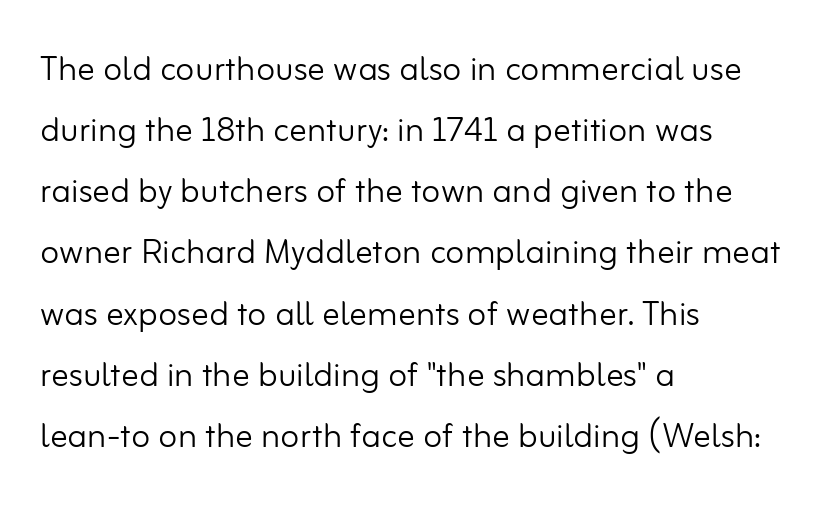
Notice how descenders clear the ascenders below comfortably — that's standard leading. Caption: multi-line text, flush left, ragged right. Standard letterfit; no display-style spreading of the glyphs. Stroke thickness stays within the range of a standard reading face or lighter. Upright lettering throughout.
